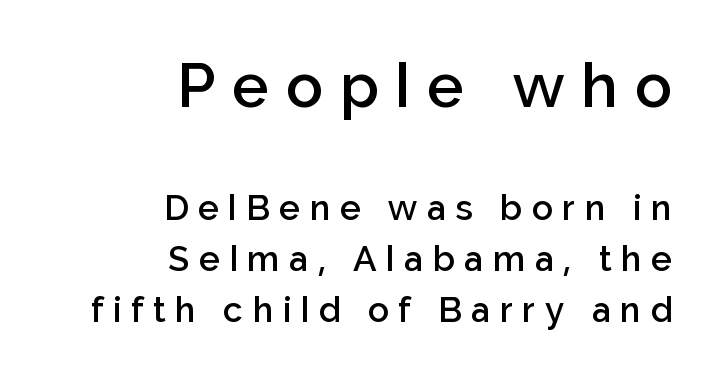
{"serif": "no", "italic": "no", "bold": "semi", "weight": "semibold", "width": "normal", "stroke_contrast": "low", "x_height": "medium", "monospaced": "no", "underline": "no", "align": "right", "line_spacing": "normal", "line_spacing_ratio": 1.45, "letter_spacing": "wide", "letter_spacing_em": 0.27, "larger_block": "first", "size_ratio": 1.77, "glyph_px": 62}
